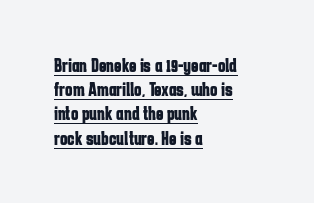
Caption: multi-line text, flush left, ragged right. The font's upright variant was chosen for this text. Honestly, the letter spacing is just normal — you wouldn't notice it. The glyphs have the mass of a bold cut.
